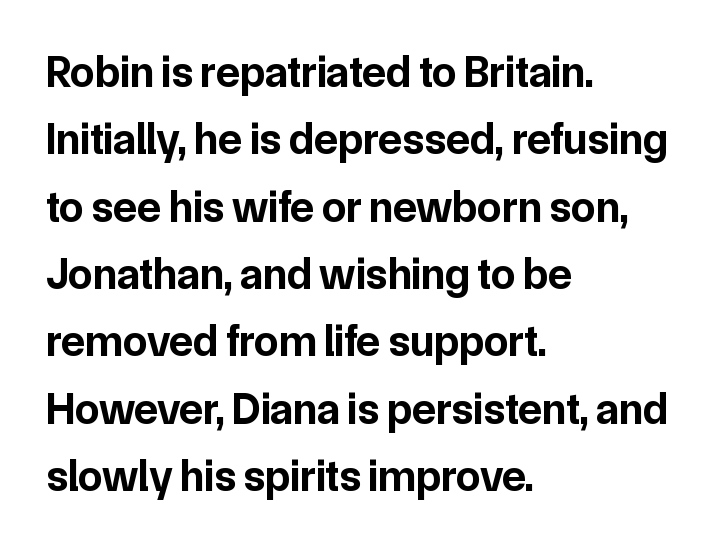
{"serif": "no", "italic": "no", "bold": "yes", "weight": "bold", "width": "normal", "stroke_contrast": "low", "x_height": "medium", "monospaced": "no", "underline": "no", "align": "left", "line_spacing": "normal", "line_spacing_ratio": 1.53, "letter_spacing": "normal", "letter_spacing_em": 0.0, "glyph_px": 44}
